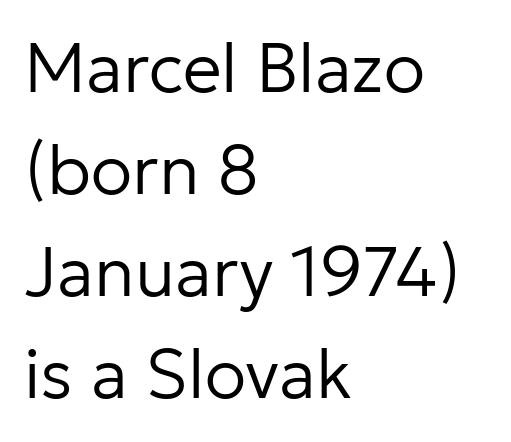
Q: Is the text bold? A: No.
Q: Is the text italic (slanted)? A: No, it is upright.
Q: Is the typeface a serif or a sans-serif typeface? A: Sans-serif.
Q: Is the text underlined? A: No.
Q: How is the paragraph aligned? A: Left-aligned.
Q: Is the spacing between letters normal or unusually wide? A: Normal.
Q: Is the spacing between lines tight, normal or loose? A: Normal.
Q: Width (condensed, normal, or wide)? A: Normal.
Q: Stroke contrast? A: Low.
Q: x-height? A: Medium.
Q: Monospaced? A: No.
